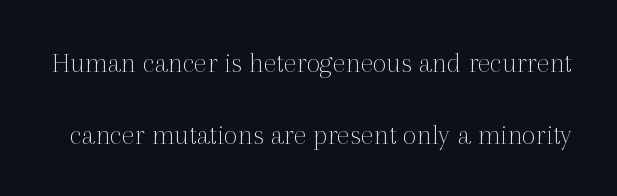
{"serif": "yes", "italic": "no", "bold": "no", "weight": "thin", "width": "normal", "x_height": "medium", "monospaced": "no", "underline": "no", "line_spacing": "loose", "line_spacing_ratio": 2.39, "letter_spacing": "normal", "letter_spacing_em": 0.0, "glyph_px": 30}
